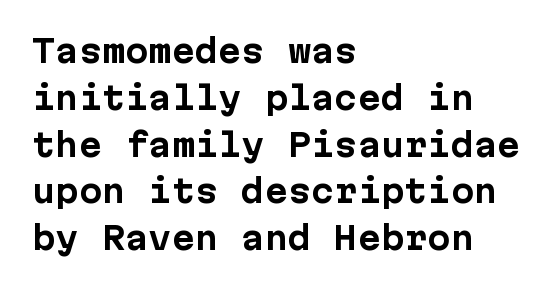
The image shows 31 px bold sans-serif type, upright; set left-aligned, normal line spacing (1.51x), normal letter spacing, not underlined; low stroke contrast and a medium x-height.
